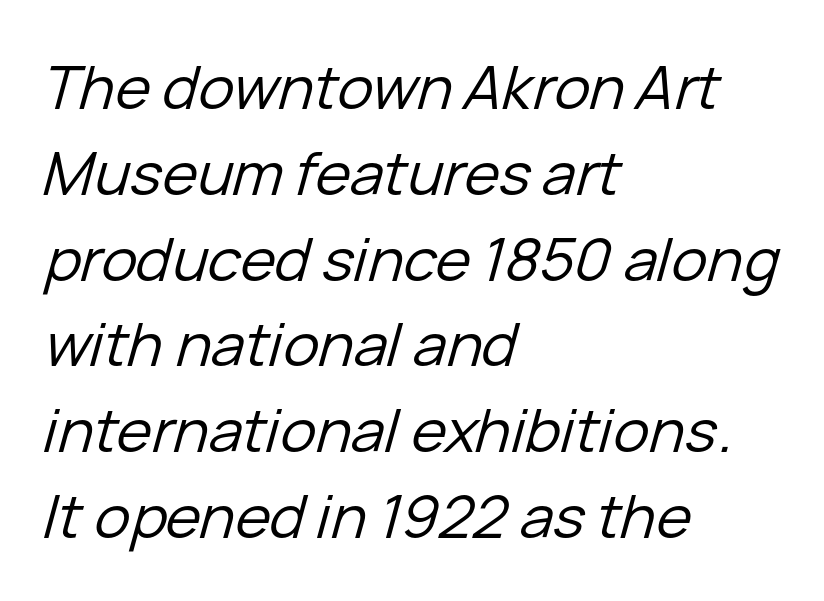
The image shows 60 px regular-weight type, italic (leaning right); set left-aligned, normal line spacing (1.43x), normal letter spacing, not underlined; low stroke contrast and a medium x-height.
